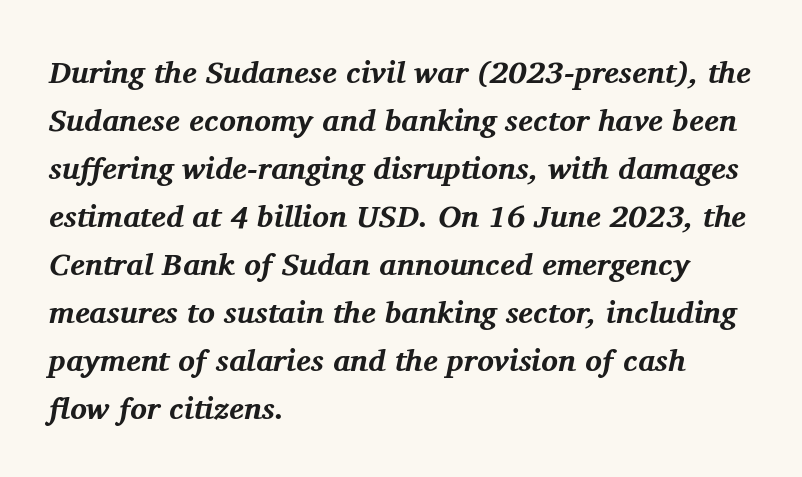
Q: Is the text bold? A: Yes.
Q: Is the text italic (slanted)? A: Yes, it leans right by about 11 degrees.
Q: Is the typeface a serif or a sans-serif typeface? A: Serif.
Q: Is the text underlined? A: No.
Q: How is the paragraph aligned? A: Left-aligned.
Q: Is the spacing between letters normal or unusually wide? A: Normal.
Q: Is the spacing between lines tight, normal or loose? A: Normal.
Q: Width (condensed, normal, or wide)? A: Normal.
Q: Stroke contrast? A: Medium.
Q: x-height? A: Medium.
Q: Monospaced? A: No.
